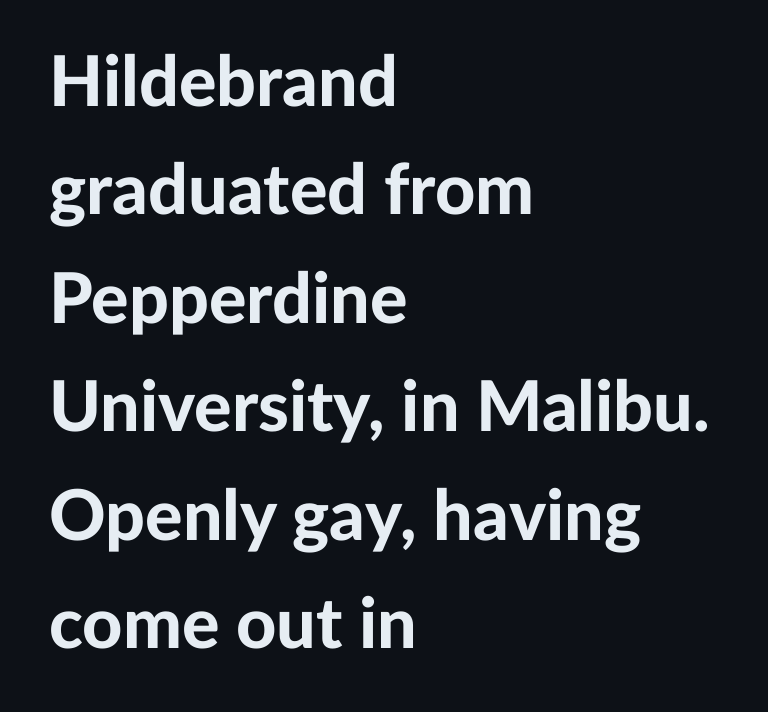
Q: Is the text bold? A: Yes.
Q: Is the text italic (slanted)? A: No, it is upright.
Q: Is the typeface a serif or a sans-serif typeface? A: Sans-serif.
Q: Is the text underlined? A: No.
Q: How is the paragraph aligned? A: Left-aligned.
Q: Is the spacing between letters normal or unusually wide? A: Normal.
Q: Is the spacing between lines tight, normal or loose? A: Normal.
Q: Width (condensed, normal, or wide)? A: Normal.
Q: Stroke contrast? A: Low.
Q: x-height? A: Medium.
Q: Monospaced? A: No.
